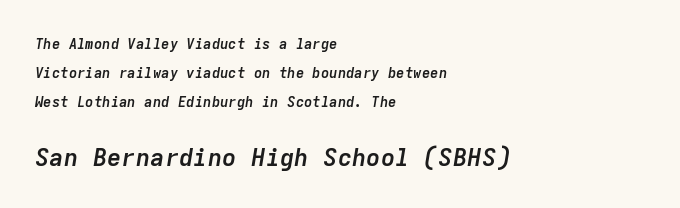
Q: Is the text bold? A: Yes.
Q: Is the text italic (slanted)? A: Yes, it leans right by about 9 degrees.
Q: Is the text underlined? A: No.
Q: How is the paragraph aligned? A: Left-aligned.
Q: Is the spacing between letters normal or unusually wide? A: Normal.
Q: Is the spacing between lines tight, normal or loose? A: Loose.
Q: Which block of text is set in a larger size, the first (top) or the second (bottom)? A: The second (bottom) one.
